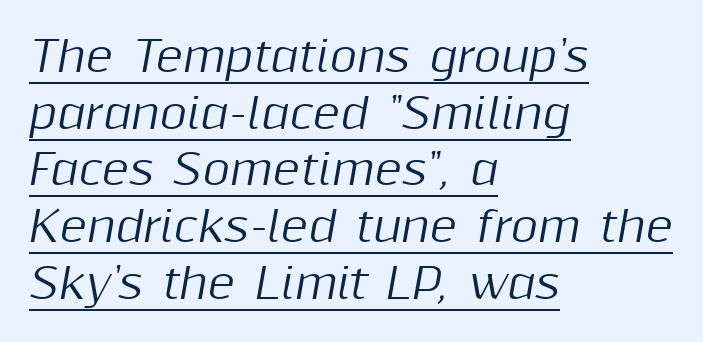
Q: Is the text italic (slanted)? A: Yes, it leans right by about 10 degrees.
Q: Is the text underlined? A: Yes.
Q: How is the paragraph aligned? A: Left-aligned.
Q: Is the spacing between letters normal or unusually wide? A: Normal.
Q: Is the spacing between lines tight, normal or loose? A: Normal.
Q: Width (condensed, normal, or wide)? A: Normal.
Q: Stroke contrast? A: Medium.
Q: x-height? A: Medium.
Q: Monospaced? A: No.
